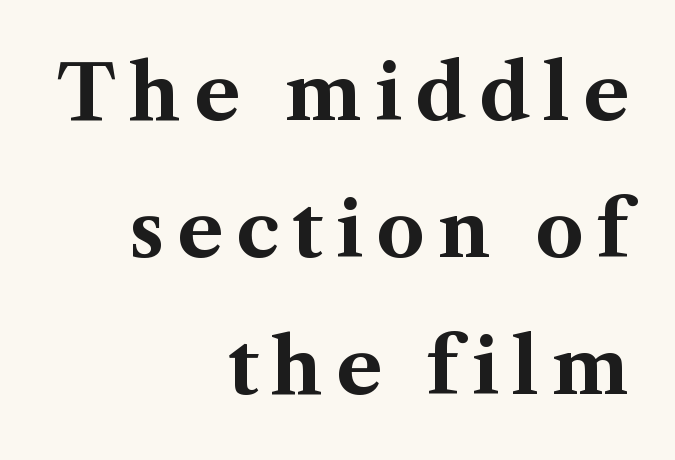
Does the lettering tilt? It doesn't — this is upright. Typeset ragged left — the right edge is the straight one. These lines are composed in type with serifs. Has an underline been added? It has not. The letters advance in unequal steps, a hallmark of proportional type.
